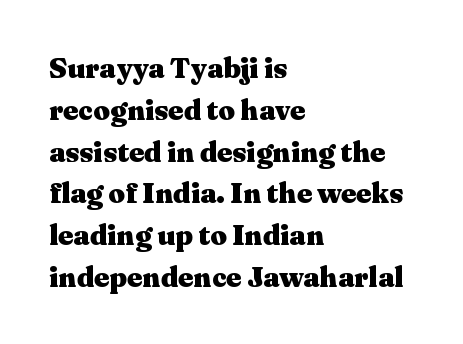
The image shows 29 px heavy, wide serif type, upright; set left-aligned, normal line spacing (1.44x), normal letter spacing, not underlined; medium stroke contrast and a medium x-height.
